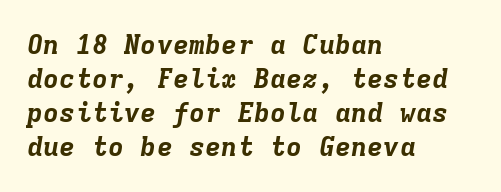
{"italic": "yes", "lean": "right", "slant_degrees": 9, "bold": "yes", "underline": "no", "align": "left", "line_spacing": "normal", "line_spacing_ratio": 1.26, "letter_spacing": "normal", "letter_spacing_em": 0.0, "glyph_px": 27}
